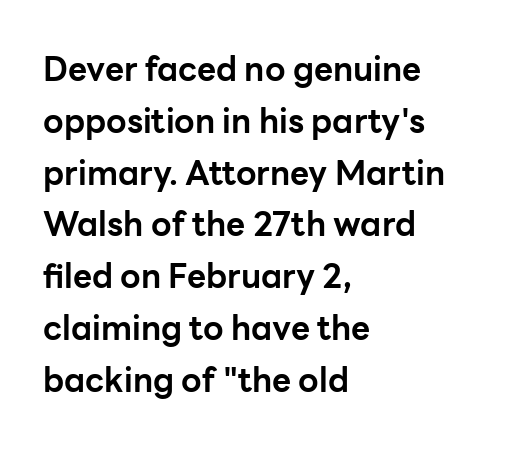
{"serif": "no", "italic": "no", "bold": "yes", "weight": "bold", "width": "normal", "stroke_contrast": "low", "x_height": "medium", "monospaced": "no", "underline": "no", "align": "left", "line_spacing": "normal", "line_spacing_ratio": 1.57, "letter_spacing": "normal", "letter_spacing_em": 0.0, "glyph_px": 33}
